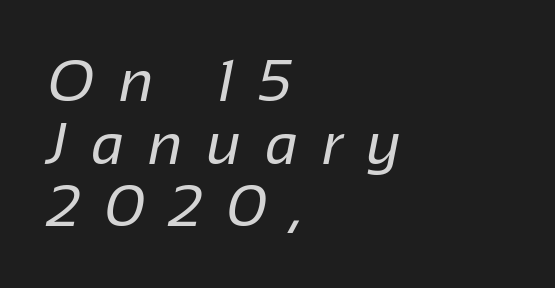
Reading down the block, your eye returns to a fixed left position each line. The face used here is proportionally spaced, like ordinary book or web type. This reads as an unemphasized weight, regular at the heaviest. These lines are composed in type without serifs. Interline gaps are noticeably narrow in this sample.
